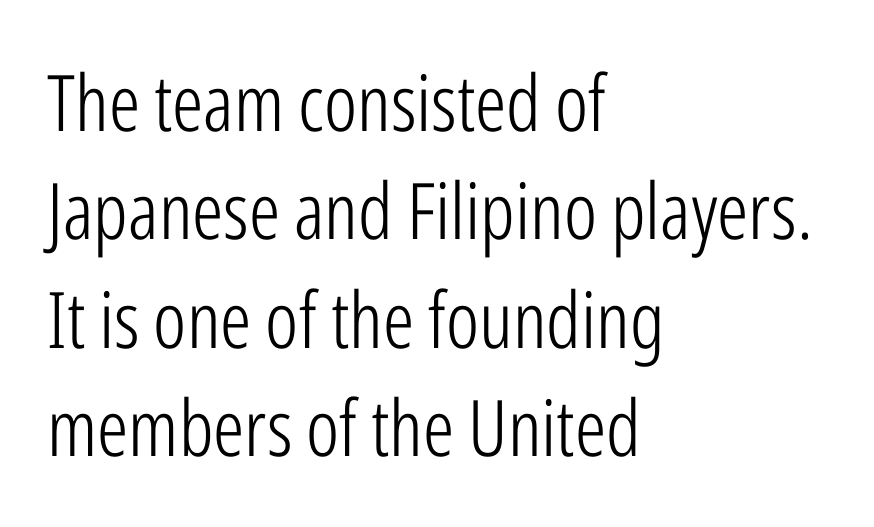
Q: Is the text bold? A: No.
Q: Is the text italic (slanted)? A: No, it is upright.
Q: Is the typeface a serif or a sans-serif typeface? A: Sans-serif.
Q: Is the text underlined? A: No.
Q: How is the paragraph aligned? A: Left-aligned.
Q: Is the spacing between letters normal or unusually wide? A: Normal.
Q: Is the spacing between lines tight, normal or loose? A: Normal.
Q: Width (condensed, normal, or wide)? A: Condensed.
Q: Stroke contrast? A: Low.
Q: x-height? A: Medium.
Q: Monospaced? A: No.
